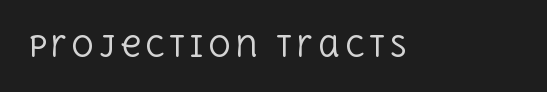
The image shows 28 px regular-weight serif type, upright; set not underlined; a large x-height.
